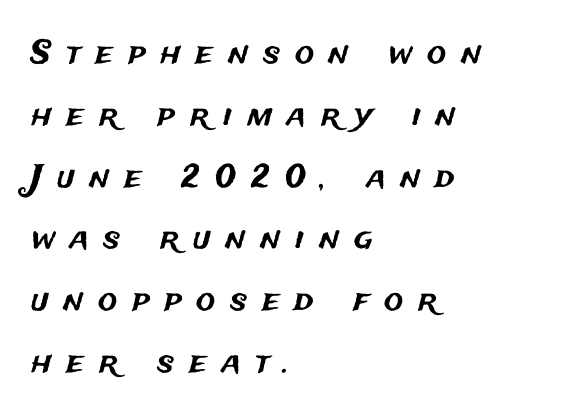
Q: Is the text italic (slanted)? A: Yes.
Q: Is the typeface a serif or a sans-serif typeface? A: Sans-serif.
Q: Is the text underlined? A: No.
Q: How is the paragraph aligned? A: Left-aligned.
Q: Is the spacing between letters normal or unusually wide? A: Unusually wide.
Q: Is the spacing between lines tight, normal or loose? A: Loose.
Q: Width (condensed, normal, or wide)? A: Normal.
Q: Stroke contrast? A: Medium.
Q: x-height? A: Medium.
Q: Monospaced? A: No.
